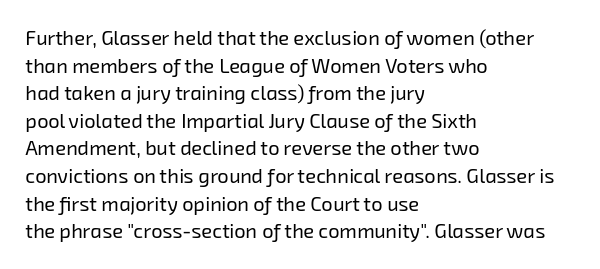
{"bold": "no", "underline": "no", "align": "left", "line_spacing": "normal", "line_spacing_ratio": 1.38, "letter_spacing": "normal", "letter_spacing_em": 0.0, "glyph_px": 20}
